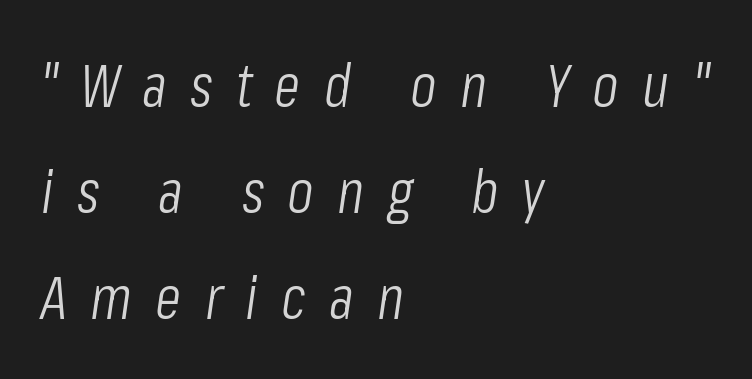
{"italic": "yes", "lean": "right", "slant_degrees": 8, "bold": "no", "weight": "light", "width": "condensed", "stroke_contrast": "low", "x_height": "medium", "monospaced": "no", "underline": "no", "align": "left", "line_spacing_ratio": 1.74, "letter_spacing": "wide", "letter_spacing_em": 0.38, "glyph_px": 61}
